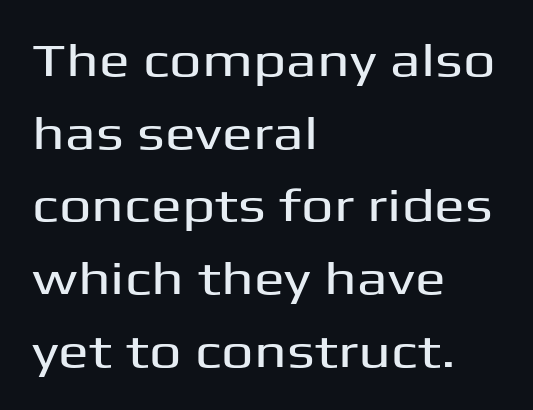
Q: Is the text italic (slanted)? A: No, it is upright.
Q: Is the typeface a serif or a sans-serif typeface? A: Sans-serif.
Q: Is the text underlined? A: No.
Q: How is the paragraph aligned? A: Left-aligned.
Q: Is the spacing between letters normal or unusually wide? A: Normal.
Q: Is the spacing between lines tight, normal or loose? A: Normal.
Q: Width (condensed, normal, or wide)? A: Wide.
Q: Stroke contrast? A: Medium.
Q: x-height? A: Medium.
Q: Monospaced? A: No.
